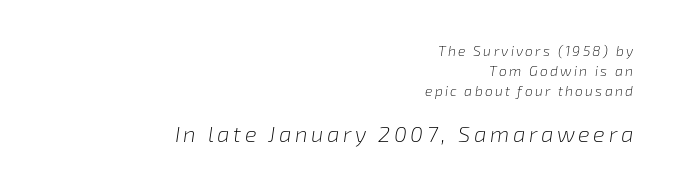
Two sizes are in play, and the larger belongs to the second block. Baseline-to-baseline distance is the conventional proportion of letter height. This sample is right-justified, so line beginnings fall wherever the words allow. Unmarked baselines from the first word to the last. The letters are slanted; this is an italic face.
